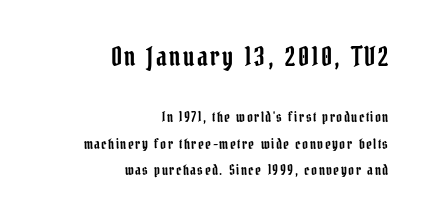
Nobody drew a line under any word here. Short and long lines alike share a common ending point at right. Rendered with straight, roman letterforms. A typesetter would call this leading open, well beyond the default. The more generous point size was reserved for the upper chunk.
